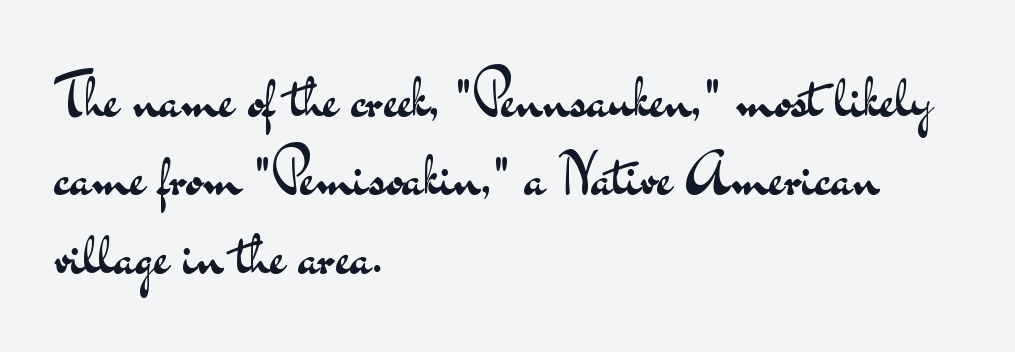
The passage shown has conventional tracking throughout. No word sits above an underline. This sample keeps an unexceptional amount of space between lines. Typeset ragged right — the left edge is the straight one.
